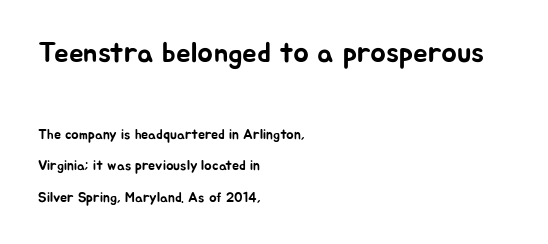
The image shows 29 px sans-serif type, upright; set left-aligned, loose line spacing (2.26x), normal letter spacing, not underlined; the first (top) block is 2.07x larger; low stroke contrast and a medium x-height.
